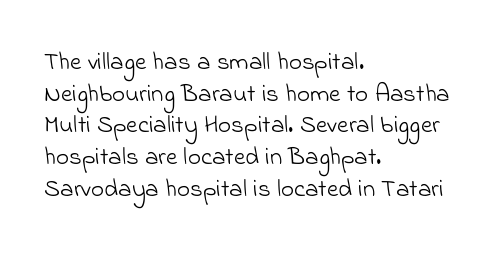
{"bold": "no", "underline": "no", "align": "left", "line_spacing": "normal", "line_spacing_ratio": 1.27, "letter_spacing": "normal", "letter_spacing_em": 0.0, "glyph_px": 25}
